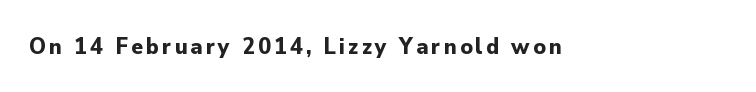
The image shows 24 px bold type, upright; set not underlined.
